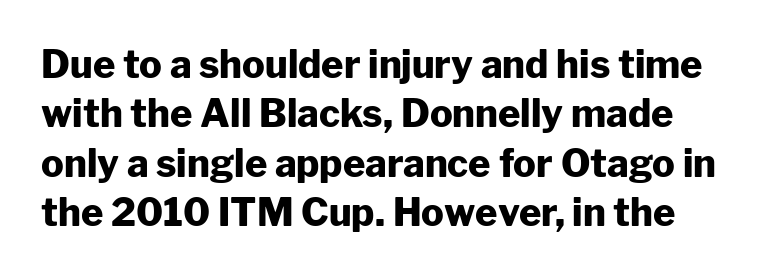
The image shows 38 px heavy sans-serif type, upright; set normal line spacing (1.3x), normal letter spacing, not underlined; low stroke contrast and a medium x-height.
